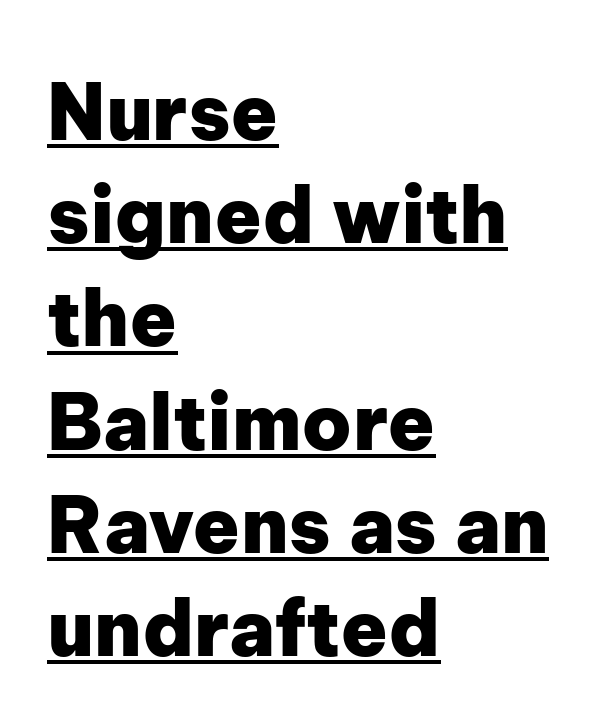
{"serif": "no", "italic": "no", "bold": "yes", "weight": "heavy", "width": "normal", "stroke_contrast": "low", "x_height": "medium", "monospaced": "no", "underline": "yes", "align": "left", "line_spacing": "normal", "line_spacing_ratio": 1.34, "letter_spacing": "normal", "letter_spacing_em": 0.0, "glyph_px": 77}
